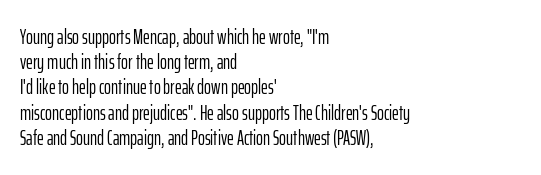
The image shows 21 px text type, upright; set left-aligned, line spacing 1.2x, normal letter spacing, not underlined.
